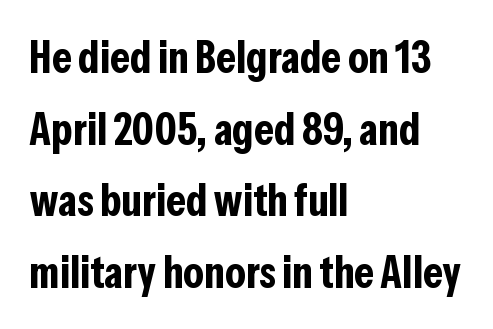
Q: Is the text bold? A: Yes.
Q: Is the text italic (slanted)? A: No, it is upright.
Q: Is the typeface a serif or a sans-serif typeface? A: Sans-serif.
Q: Is the text underlined? A: No.
Q: How is the paragraph aligned? A: Left-aligned.
Q: Is the spacing between letters normal or unusually wide? A: Normal.
Q: Is the spacing between lines tight, normal or loose? A: Normal.
Q: Width (condensed, normal, or wide)? A: Condensed.
Q: Stroke contrast? A: Low.
Q: x-height? A: Medium.
Q: Monospaced? A: No.
